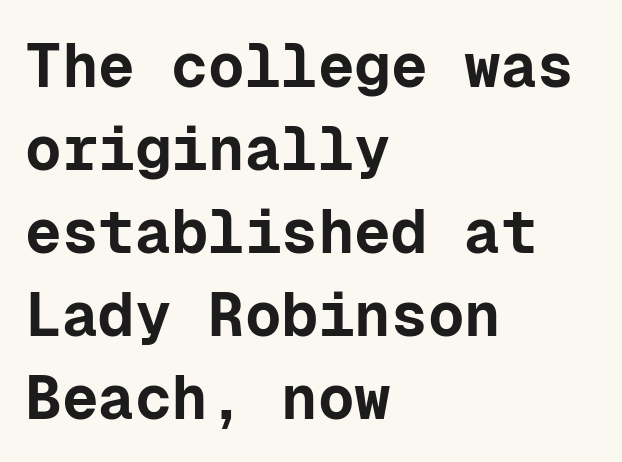
The image shows 61 px bold sans-serif type, upright, monospaced; set left-aligned, normal line spacing (1.36x), normal letter spacing, not underlined; low stroke contrast and a medium x-height.
